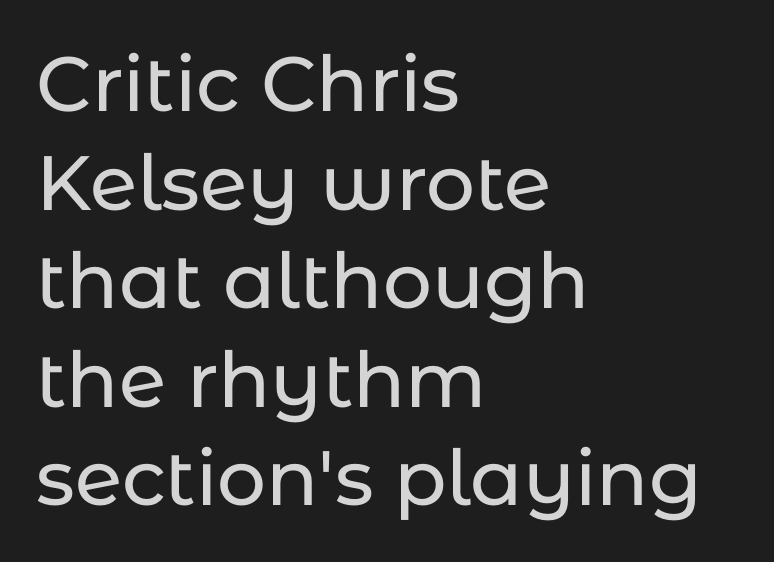
The image shows 77 px sans-serif type, upright; set left-aligned, normal line spacing (1.28x), normal letter spacing, not underlined; low stroke contrast and a medium x-height.
